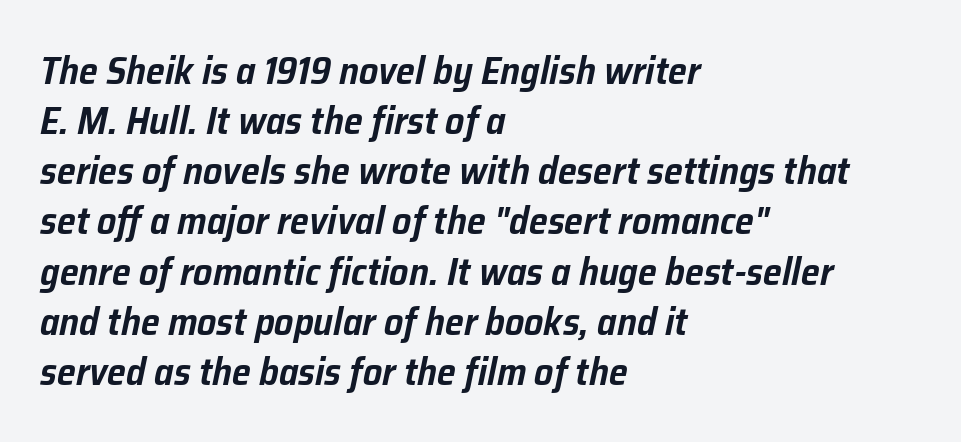
{"italic": "yes", "lean": "right", "slant_degrees": 12, "width": "normal", "stroke_contrast": "low", "x_height": "medium", "monospaced": "no", "underline": "no", "align": "left", "line_spacing": "normal", "line_spacing_ratio": 1.32, "letter_spacing": "normal", "letter_spacing_em": 0.0, "glyph_px": 38}
